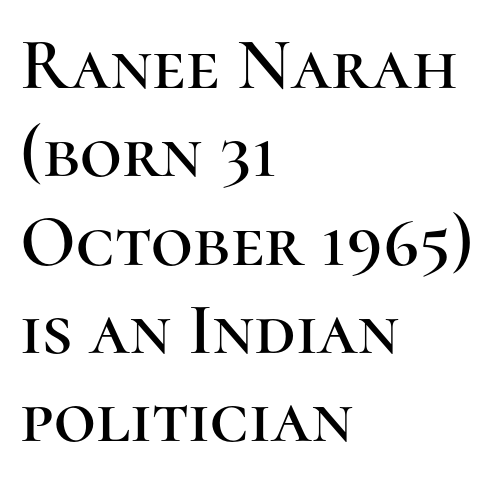
The image shows 73 px serif type, upright; set left-aligned, line spacing 1.21x, normal letter spacing, not underlined; high stroke contrast and a medium x-height.
